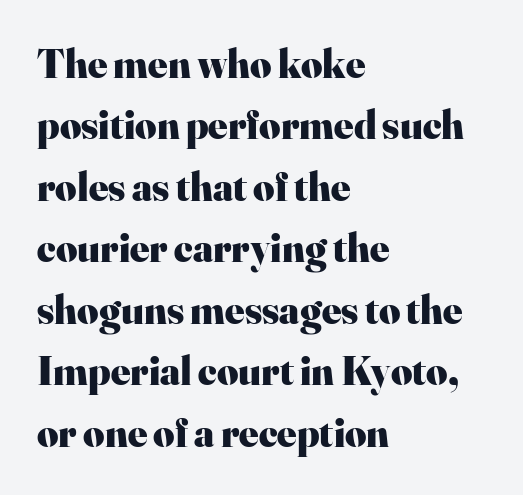
Type without underlining. In terms of posture, this sample is upright. One-word summary of the alignment: left. In terms of letterspacing, this is plain default setting. Does the type have serifs? Yes, each stem ends in a small foot. I'd describe the lettering as bold — thick and assertive.
